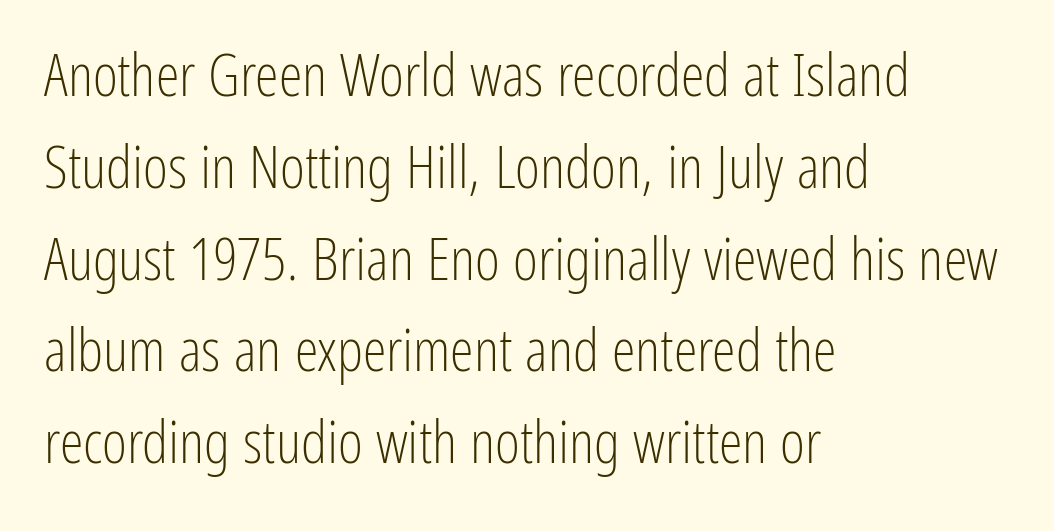
Spacing verdict: proportional, widths tailored to each character. The vertical gap from one line to the next is medium. These lines stack with their left ends in a neat column. The lettering holds an erect, upright posture throughout. Note: no serifs on the glyphs. Words float on clear page, feet unadorned.
